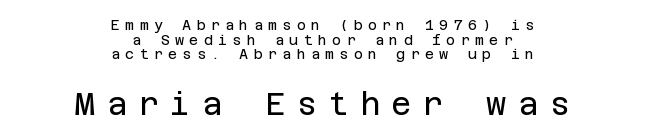
Descender tails drop into unmarked territory. Stroke thickness stays within the range of a standard reading face or lighter. The tracking jumps out immediately: characters are airy and widely separated. Type size steps up from the first block to the second.
